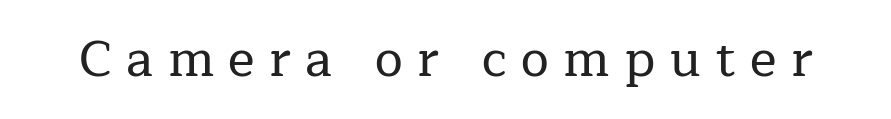
Each letter keeps its own natural width here, so spacing adapts to shape. A clean baseline with only descenders dipping below it. Here the glyphs are tracked loosely, breaking word shapes into spaced letters. Characters remain perfectly vertical along every line.
